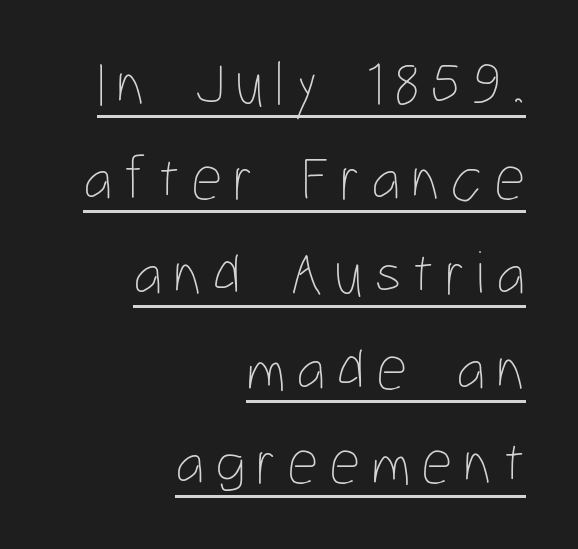
Q: Is the text bold? A: No.
Q: Is the text italic (slanted)? A: No, it is upright.
Q: Is the text underlined? A: Yes.
Q: How is the paragraph aligned? A: Right-aligned.
Q: Is the spacing between lines tight, normal or loose? A: Normal.
Q: Width (condensed, normal, or wide)? A: Condensed.
Q: Stroke contrast? A: Low.
Q: x-height? A: Medium.
Q: Monospaced? A: No.
